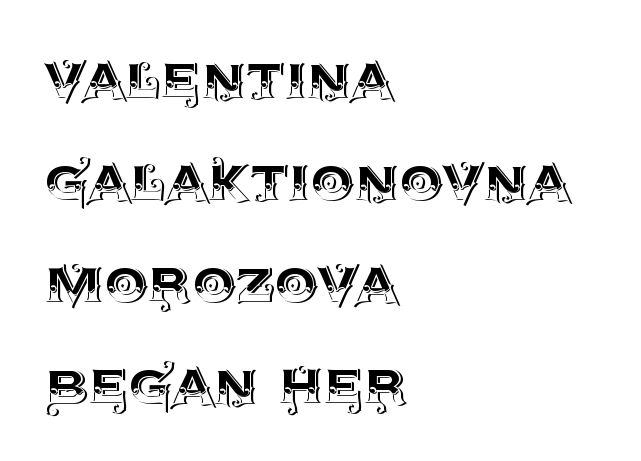
When letters stand straight like this, we call the style roman or upright. Each line starts at the same left margin while the right side varies. Spacing verdict: proportional, widths tailored to each character. This sample keeps an unexceptional amount of space between lines. Clear beneath every line of the passage. Observe the ordinary spacing: letters are neighbours, not strangers.
